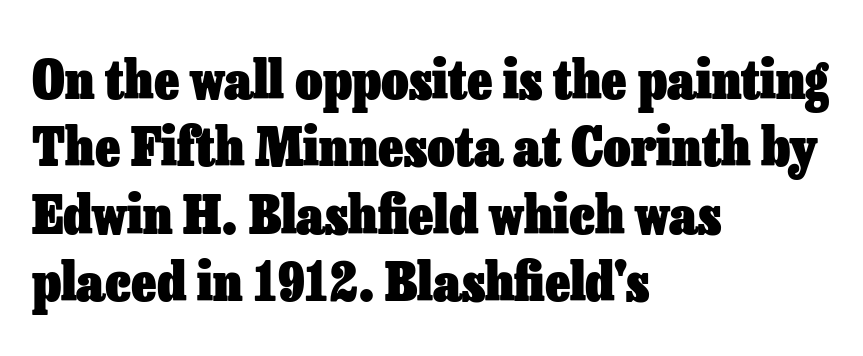
The rendering uses a moderate line-height, typical for paragraphs. There is no visible air inserted between adjacent glyphs. The face used here is proportionally spaced, like ordinary book or web type. Ordinary non-slanted type is in use. Line starts are locked; line ends wander. Plenty of ink on the page — the face is bold.
